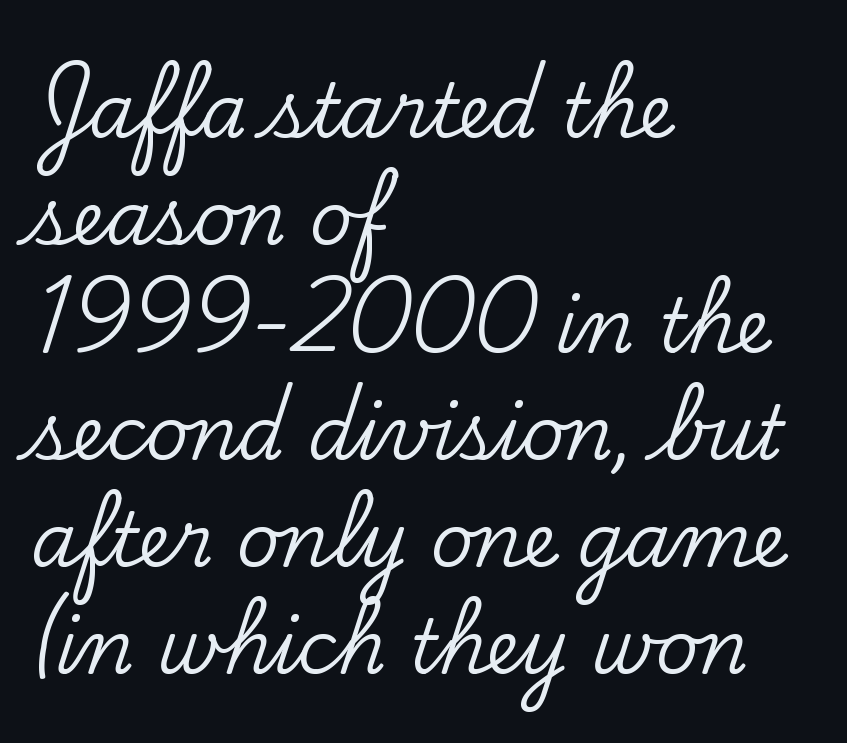
The words here are not underlined. The letters advance in unequal steps, a hallmark of proportional type. Reading down the block, your eye returns to a fixed left position each line.
